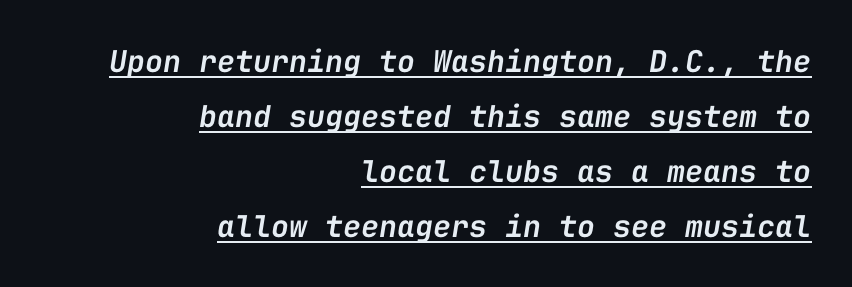
Q: Is the text bold? A: Semi-bold.
Q: Is the text italic (slanted)? A: Yes, it leans right by about 9 degrees.
Q: Is the text underlined? A: Yes.
Q: How is the paragraph aligned? A: Right-aligned.
Q: Is the spacing between letters normal or unusually wide? A: Normal.
Q: Width (condensed, normal, or wide)? A: Normal.
Q: Stroke contrast? A: Low.
Q: x-height? A: Medium.
Q: Monospaced? A: Yes.
